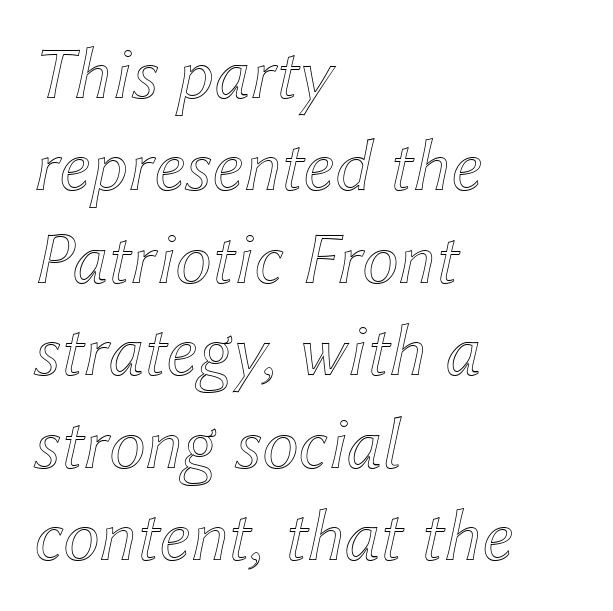
{"italic": "yes", "lean": "right", "slant_degrees": 12, "width": "normal", "x_height": "medium", "monospaced": "no", "underline": "no", "align": "left", "line_spacing": "normal", "line_spacing_ratio": 1.25, "letter_spacing": "normal", "letter_spacing_em": 0.0, "glyph_px": 74}
